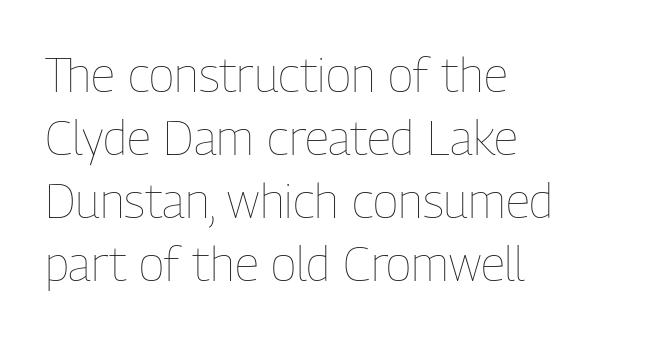
The image shows 48 px thin, condensed type, upright; set left-aligned, normal line spacing (1.31x), normal letter spacing, not underlined; low stroke contrast and a medium x-height.
